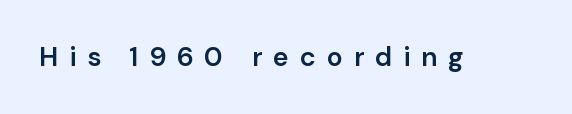
The image shows 27 px text type, upright; set unusually wide letter spacing (+0.4 em), not underlined.
